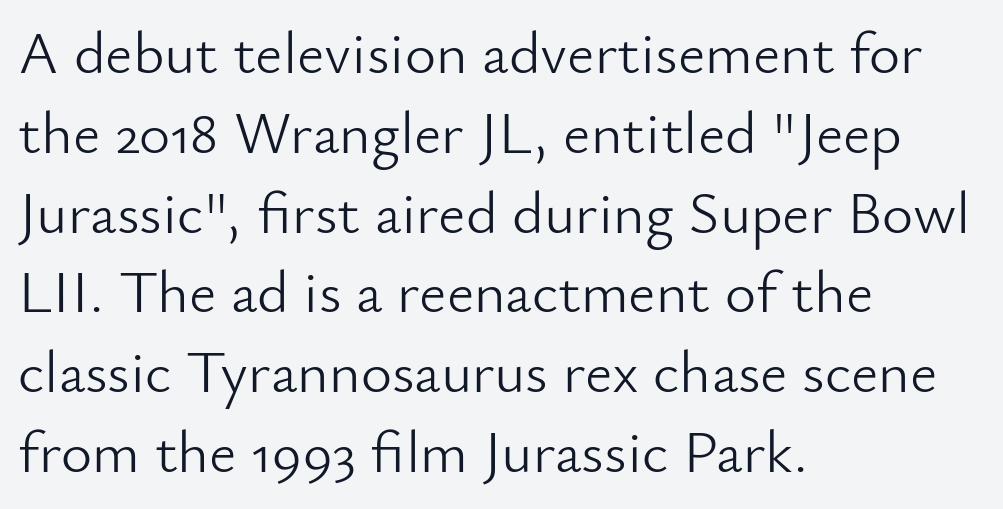
Q: Is the text bold? A: No.
Q: Is the text italic (slanted)? A: No, it is upright.
Q: Is the typeface a serif or a sans-serif typeface? A: Sans-serif.
Q: Is the text underlined? A: No.
Q: How is the paragraph aligned? A: Left-aligned.
Q: Is the spacing between letters normal or unusually wide? A: Normal.
Q: Is the spacing between lines tight, normal or loose? A: Normal.
Q: Width (condensed, normal, or wide)? A: Normal.
Q: Stroke contrast? A: Low.
Q: x-height? A: Small.
Q: Monospaced? A: No.
